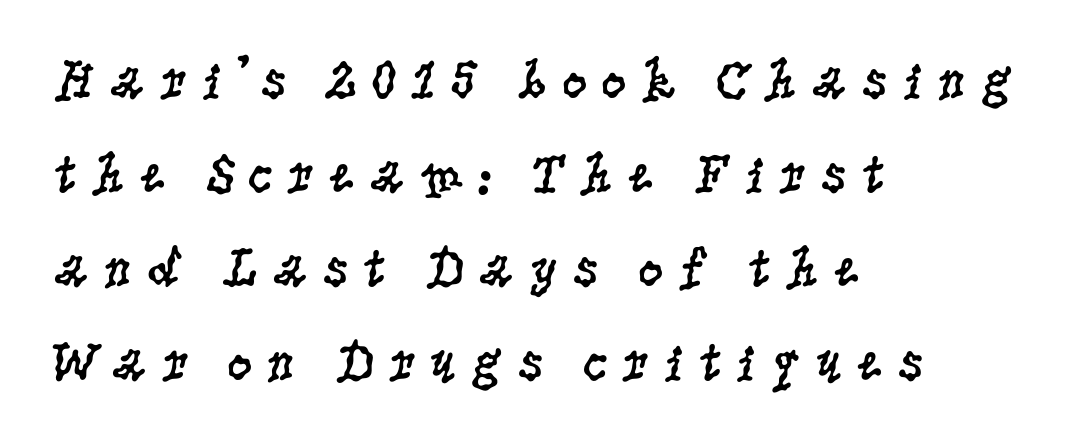
The image shows 56 px regular-weight, condensed serif type; set left-aligned, normal line spacing (1.68x), unusually wide letter spacing (+0.24 em), not underlined; low stroke contrast and a large x-height.
